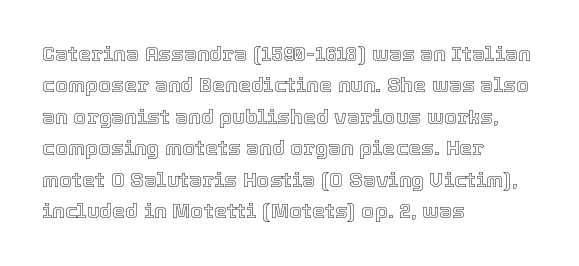
The image shows 21 px text type, upright; set left-aligned, normal line spacing (1.5x), normal letter spacing, not underlined.
